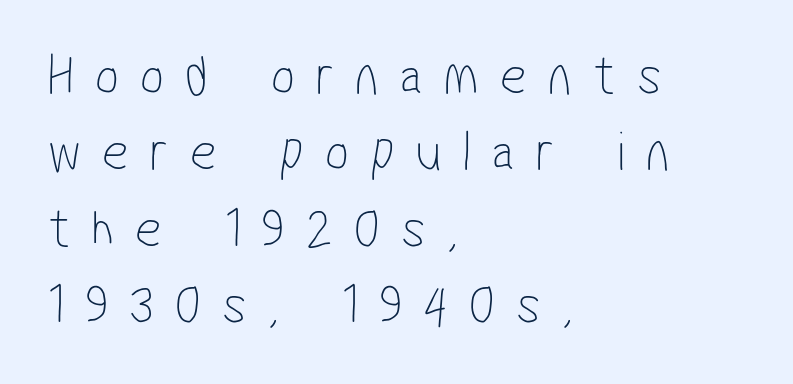
The horizontal fit of the characters is loose and conspicuously gappy. Is the block centered? No — it sits flush against the left margin. Glance below the letters and you will spot only blank space. Observe the absence of serifs on each vertical stroke in this sample.
